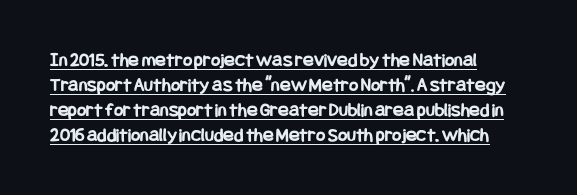
The image shows 20 px bold type, upright; set left-aligned, normal line spacing (1.25x), normal letter spacing, underlined.
